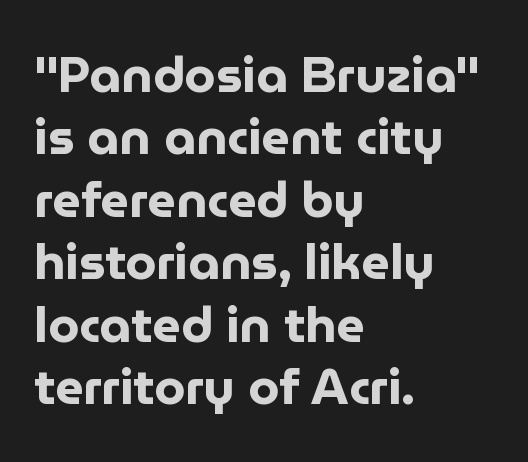
Is there much room between lines? A standard amount, neither cramped nor airy. Each line starts at the same left margin while the right side varies. Students, this is bold: see how much ink each stroke carries. Words float on clear page, feet unadorned. The face used here is proportionally spaced, like ordinary book or web type.
